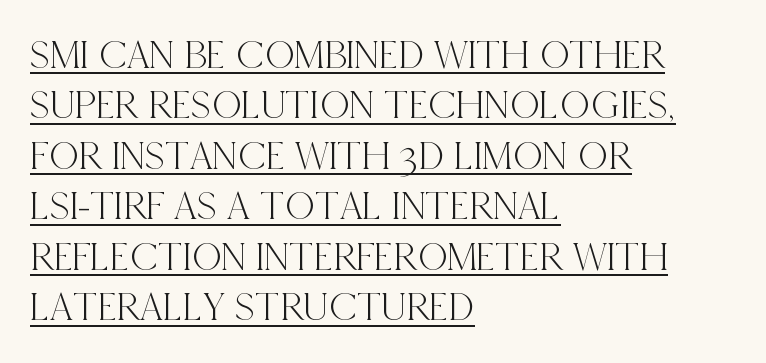
Q: Is the text italic (slanted)? A: No, it is upright.
Q: Is the typeface a serif or a sans-serif typeface? A: Serif.
Q: Is the text underlined? A: Yes.
Q: How is the paragraph aligned? A: Left-aligned.
Q: Is the spacing between letters normal or unusually wide? A: Normal.
Q: Width (condensed, normal, or wide)? A: Condensed.
Q: x-height? A: Large.
Q: Monospaced? A: No.
